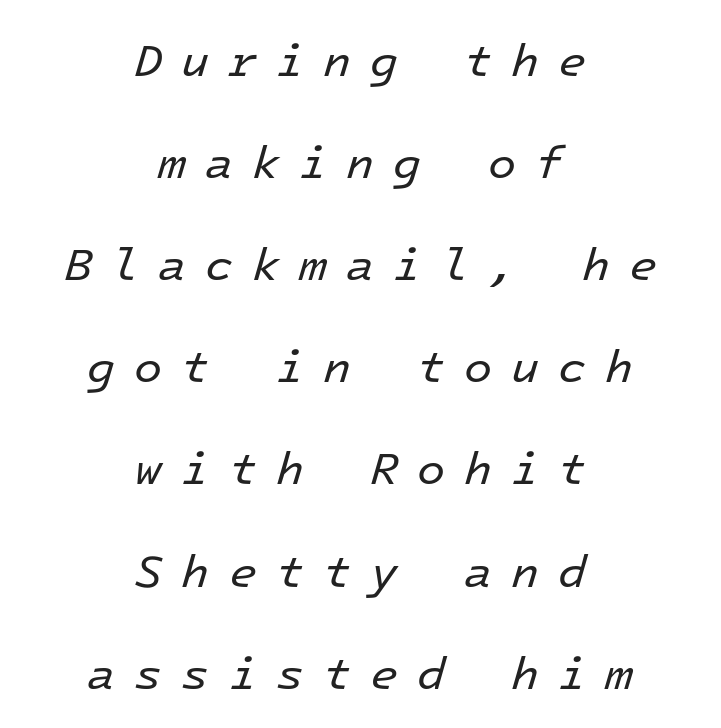
This rendering features lettering with no underline. Glyph-to-glyph distance is far greater than everyday printed text. The typesetter chose a symmetrical, centered arrangement here. No chunkiness to these letters — they're not bold. How would I describe the line gaps? Wide and relaxed. The face used here is monospaced, like something from a code editor.
